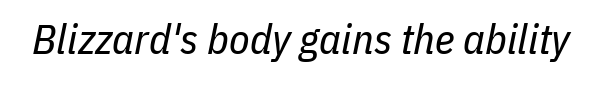
The image shows 42 px regular-weight, condensed type, italic (leaning right); set normal letter spacing, not underlined; low stroke contrast and a medium x-height.
